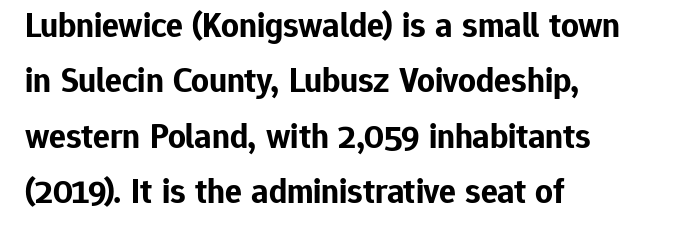
{"serif": "no", "italic": "no", "bold": "yes", "weight": "bold", "width": "normal", "stroke_contrast": "low", "x_height": "medium", "monospaced": "no", "underline": "no", "align": "left", "line_spacing": "normal", "line_spacing_ratio": 1.58, "letter_spacing": "normal", "letter_spacing_em": 0.0, "glyph_px": 35}
